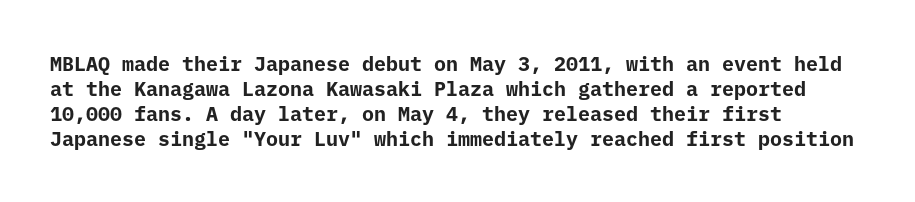
Q: Is the text bold? A: Yes.
Q: Is the text italic (slanted)? A: No, it is upright.
Q: Is the text underlined? A: No.
Q: How is the paragraph aligned? A: Left-aligned.
Q: Is the spacing between letters normal or unusually wide? A: Normal.
Q: Is the spacing between lines tight, normal or loose? A: Normal.
